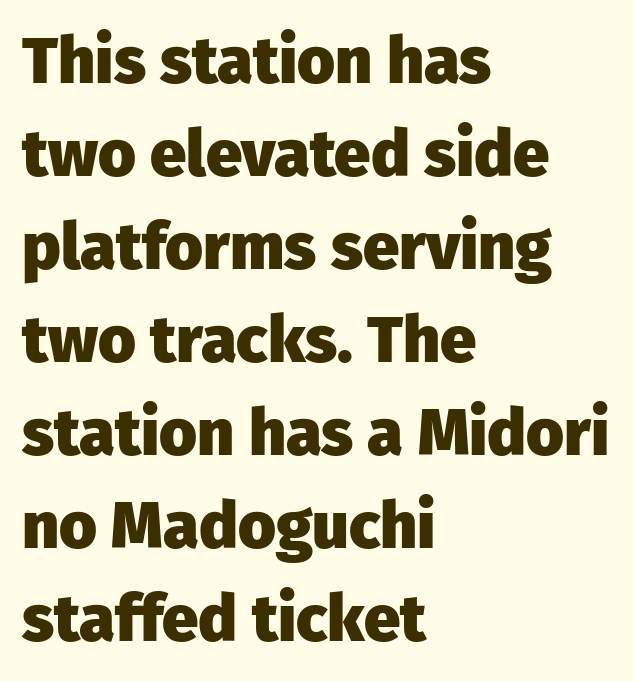
The letters stand upright; this is a roman face. The space beneath each line is pristine and unruled. Note the varied advance widths — an 'i' is clearly narrower than an 'm'. Default kerning and tracking; the words read as compact shapes. Heft: maximum for text — a bold.
